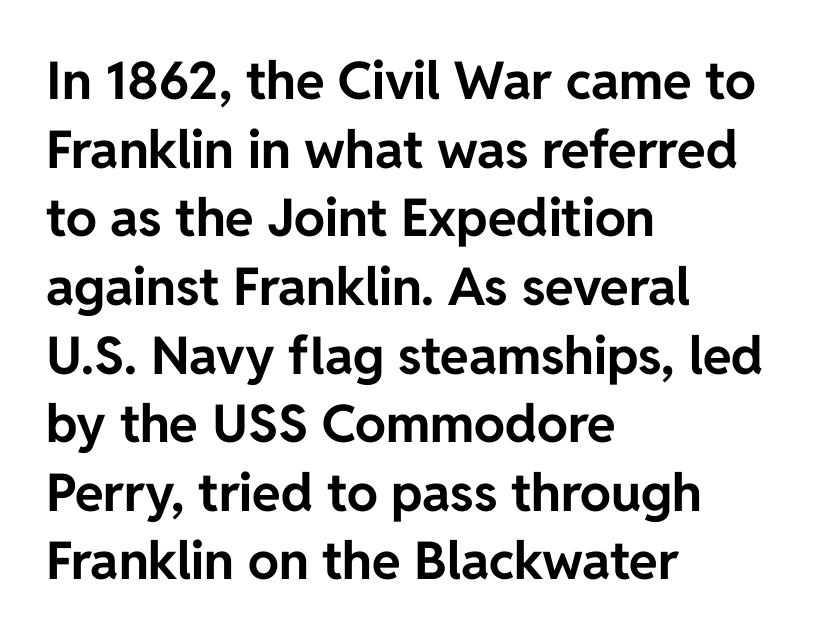
This sample uses an upright cut, with every glyph sitting square on the baseline. Is the type bold? Yes — the strokes are clearly thick and heavy. Glyph-to-glyph distance matches everyday printed text. This sample uses a sans-serif face. Notice how descenders clear the ascenders below comfortably — that's standard leading.
